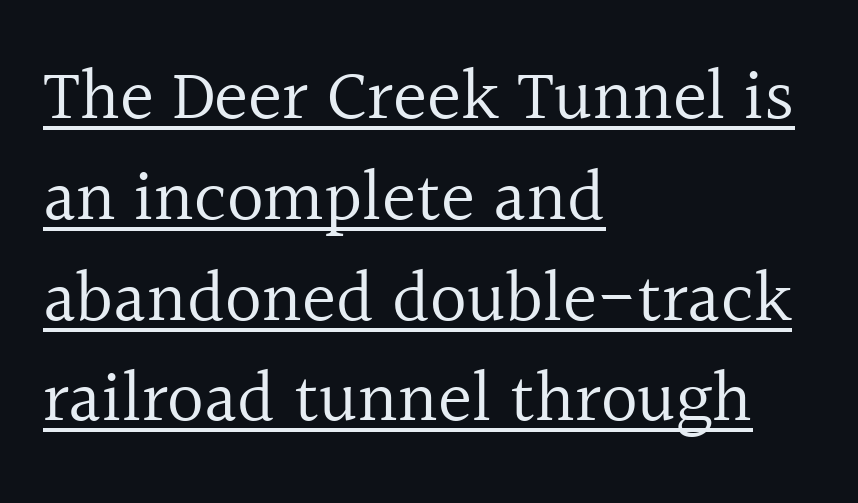
Varying glyph widths throughout — classic text-font behaviour. Glance below the letters and you will spot a drawn line. In terms of letterform style, serifs are clearly present. Line spacing here is normal. Inter-character spacing is left at the font's built-in metrics.
